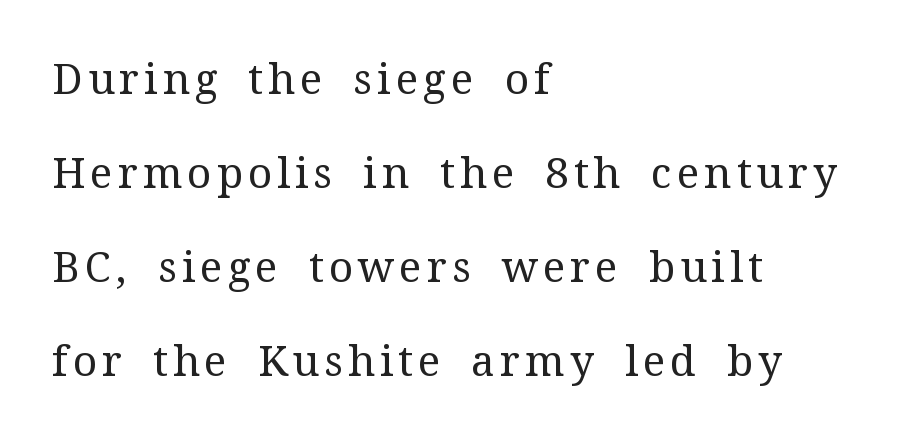
{"serif": "yes", "italic": "no", "bold": "no", "weight": "regular", "width": "normal", "stroke_contrast": "medium", "x_height": "medium", "monospaced": "no", "underline": "no", "align": "left", "line_spacing": "loose", "line_spacing_ratio": 2.24, "glyph_px": 42}
